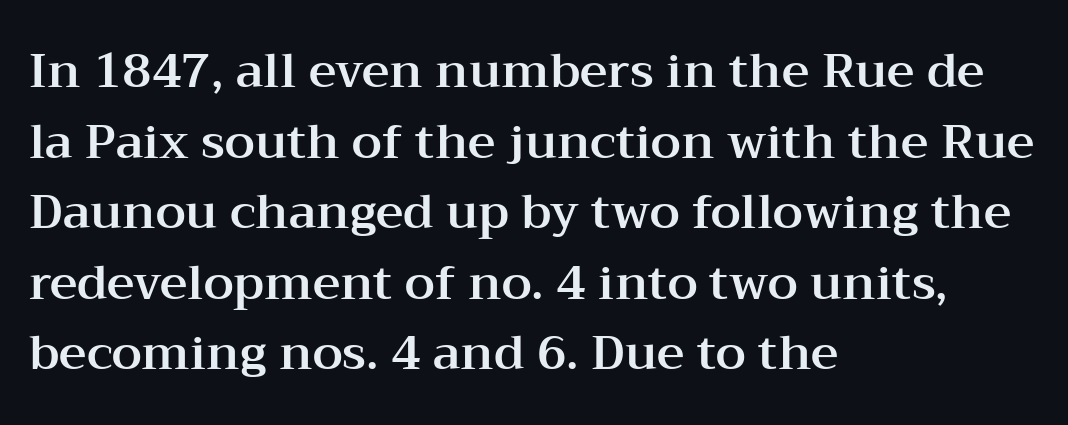
Just letters on the line, the space beneath them empty. The passage shown has conventional tracking throughout. Successive baselines arrive at the customary interval. The setting favours the left margin, as ordinary paragraphs usually do. Spacing verdict: proportional, widths tailored to each character.
